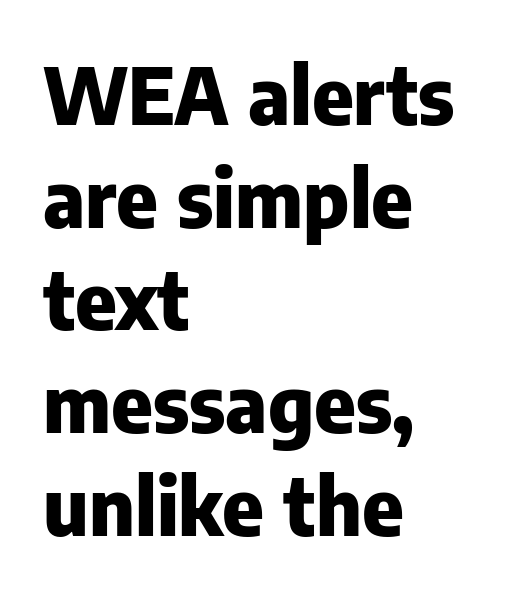
The image shows 79 px heavy sans-serif type, upright; set left-aligned, normal line spacing (1.3x), normal letter spacing, not underlined; low stroke contrast and a medium x-height.
